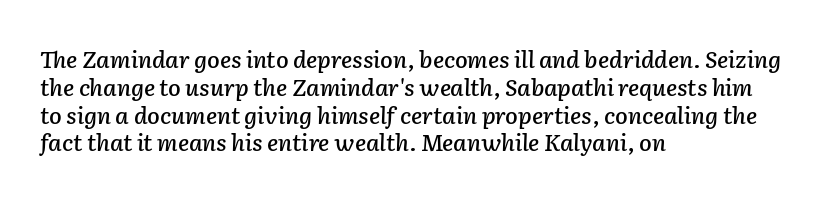
{"italic": "yes", "lean": "right", "slant_degrees": 2, "underline": "no", "align": "left", "line_spacing_ratio": 1.21, "letter_spacing": "normal", "letter_spacing_em": 0.0, "glyph_px": 23}
